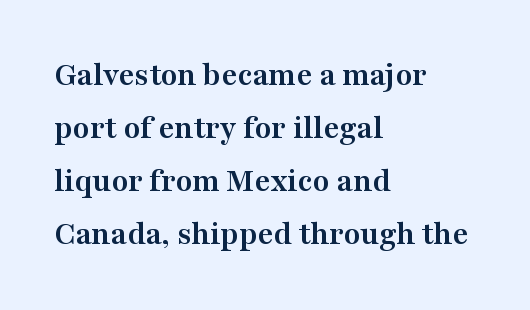
Notice how descenders clear the ascenders below comfortably — that's standard leading. These lines were composed using upright roman letters. Does the type have serifs? Yes, each stem ends in a small foot. This sample uses plain, unmodified letter spacing. Chunky letters — that's bold for sure.
